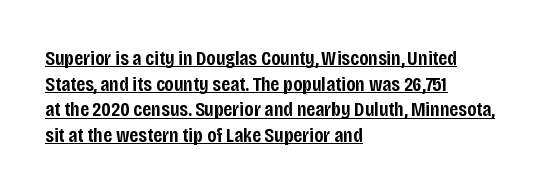
{"italic": "no", "bold": "semi", "underline": "yes", "align": "left", "line_spacing_ratio": 1.22, "letter_spacing": "normal", "letter_spacing_em": 0.0, "glyph_px": 21}
